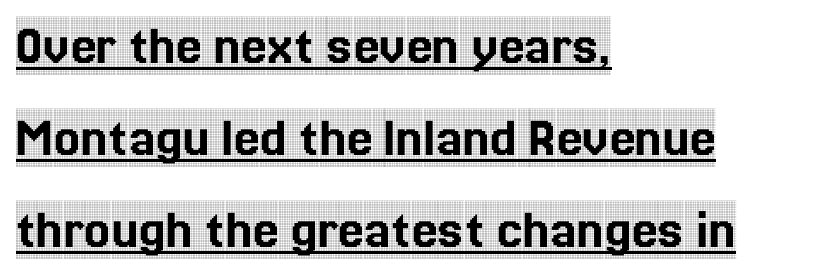
Line beginnings align vertically; line endings do not. A typesetter would mark this as roman, not italic. Somebody hit Ctrl+U on this one — the words are underlined. Stroke terminals: seriffed. These lines are rendered in a variable-pitch font.
